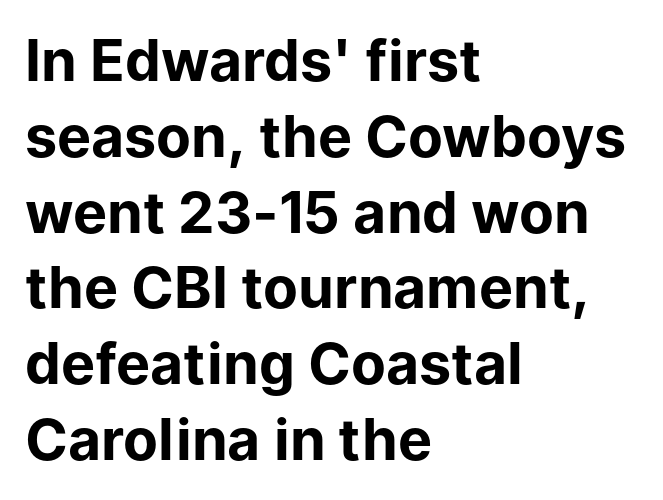
The image shows 57 px bold sans-serif type, upright; set left-aligned, normal line spacing (1.33x), normal letter spacing, not underlined; low stroke contrast and a medium x-height.
